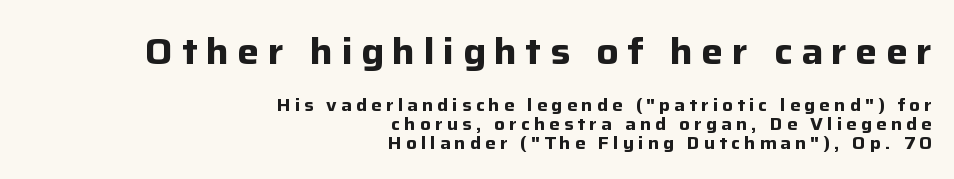
Q: Is the text bold? A: Yes.
Q: Is the text italic (slanted)? A: No, it is upright.
Q: Is the typeface a serif or a sans-serif typeface? A: Sans-serif.
Q: Is the text underlined? A: No.
Q: How is the paragraph aligned? A: Right-aligned.
Q: Is the spacing between letters normal or unusually wide? A: Unusually wide.
Q: Is the spacing between lines tight, normal or loose? A: Tight.
Q: Which block of text is set in a larger size, the first (top) or the second (bottom)? A: The first (top) one.
Q: Width (condensed, normal, or wide)? A: Normal.
Q: Stroke contrast? A: Low.
Q: x-height? A: Medium.
Q: Monospaced? A: No.
